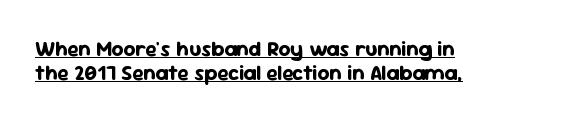
Q: Is the text bold? A: Yes.
Q: Is the text italic (slanted)? A: No, it is upright.
Q: Is the text underlined? A: Yes.
Q: How is the paragraph aligned? A: Left-aligned.
Q: Is the spacing between letters normal or unusually wide? A: Normal.
Q: Is the spacing between lines tight, normal or loose? A: Tight.
